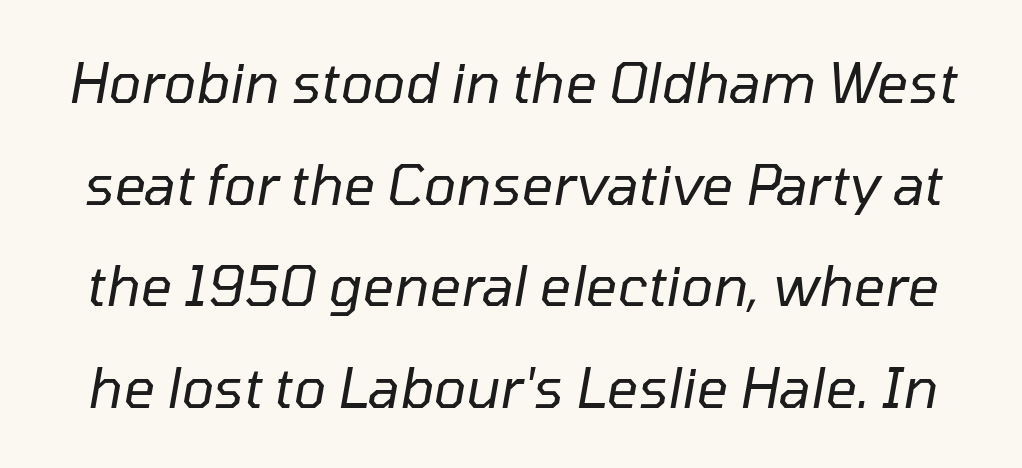
{"italic": "yes", "lean": "right", "slant_degrees": 10, "bold": "no", "weight": "regular", "width": "normal", "stroke_contrast": "low", "x_height": "medium", "monospaced": "no", "underline": "no", "line_spacing_ratio": 1.85, "letter_spacing": "normal", "letter_spacing_em": 0.0, "glyph_px": 55}
